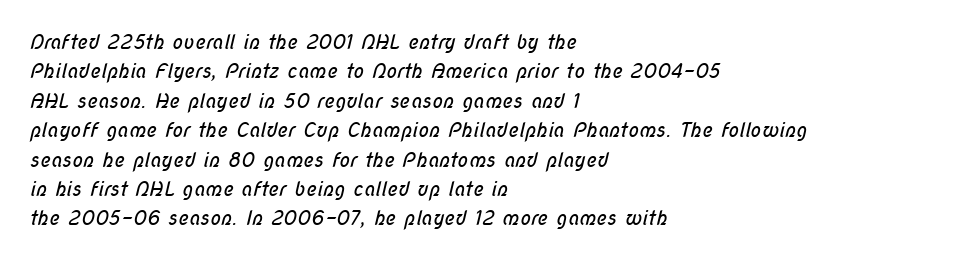
{"bold": "no", "underline": "no", "align": "left", "line_spacing": "normal", "line_spacing_ratio": 1.47, "letter_spacing": "normal", "letter_spacing_em": 0.0, "glyph_px": 20}
